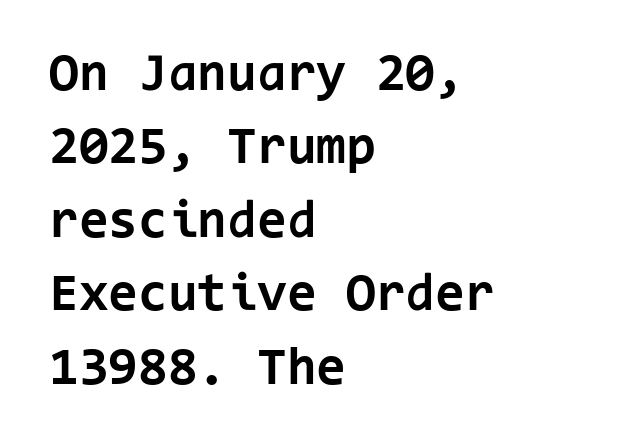
Q: Is the text bold? A: Yes.
Q: Is the text italic (slanted)? A: No, it is upright.
Q: Is the typeface a serif or a sans-serif typeface? A: Sans-serif.
Q: Is the text underlined? A: No.
Q: How is the paragraph aligned? A: Left-aligned.
Q: Is the spacing between letters normal or unusually wide? A: Normal.
Q: Is the spacing between lines tight, normal or loose? A: Normal.
Q: Width (condensed, normal, or wide)? A: Normal.
Q: Stroke contrast? A: Low.
Q: x-height? A: Medium.
Q: Monospaced? A: Yes.
